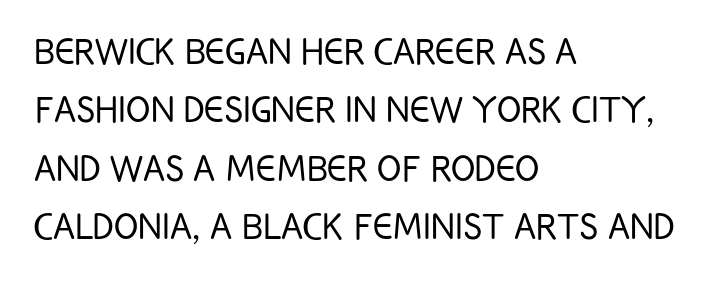
A light-to-regular cut is what we see here. It's the straight-up-and-down kind of type. Compared with typical paragraphs, the rows here are spaced about the same. The rag falls on the right side of this text block. There is no visible air inserted between adjacent glyphs.
